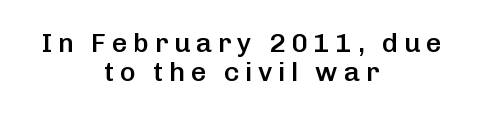
The image shows 27 px text type, upright; set centered, tight line spacing (1.09x), unusually wide letter spacing (+0.21 em), not underlined.
